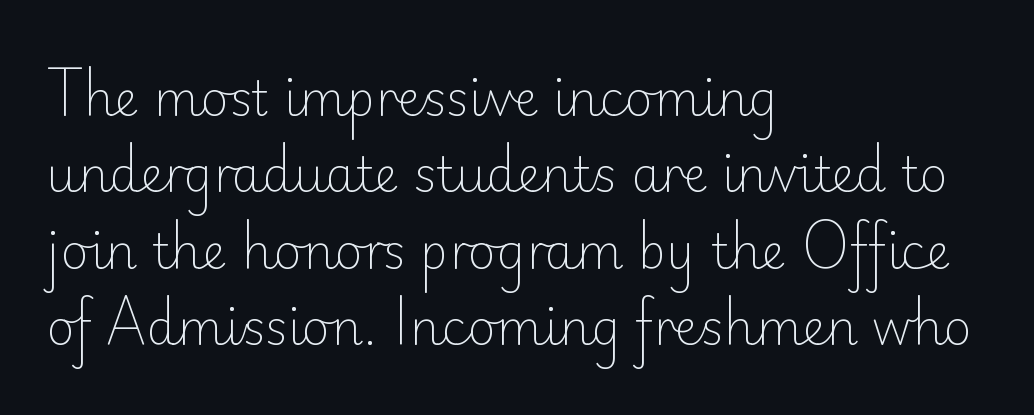
{"serif": "no", "italic": "no", "bold": "no", "weight": "light", "width": "normal", "stroke_contrast": "low", "x_height": "small", "monospaced": "no", "underline": "no", "align": "left", "line_spacing": "normal", "line_spacing_ratio": 1.59, "letter_spacing": "normal", "letter_spacing_em": 0.0, "glyph_px": 48}
